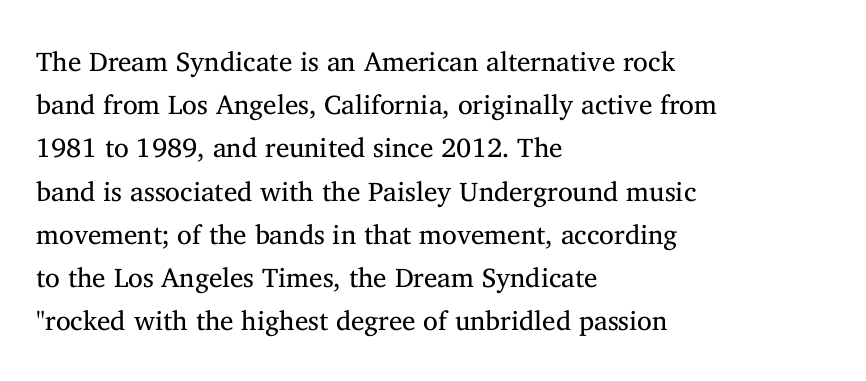
Q: Is the text bold? A: No.
Q: Is the text italic (slanted)? A: No, it is upright.
Q: Is the text underlined? A: No.
Q: How is the paragraph aligned? A: Left-aligned.
Q: Is the spacing between letters normal or unusually wide? A: Normal.
Q: Is the spacing between lines tight, normal or loose? A: Normal.
